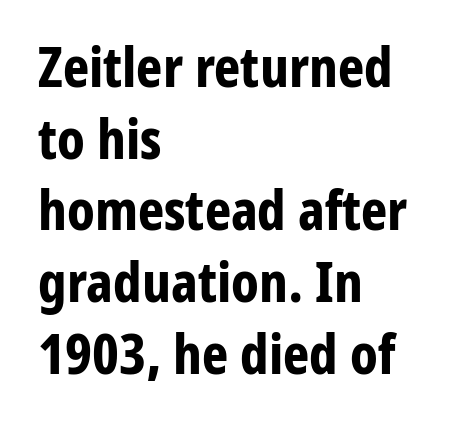
The image shows 56 px bold, condensed sans-serif type, upright; set left-aligned, normal line spacing (1.28x), normal letter spacing, not underlined; low stroke contrast and a medium x-height.
